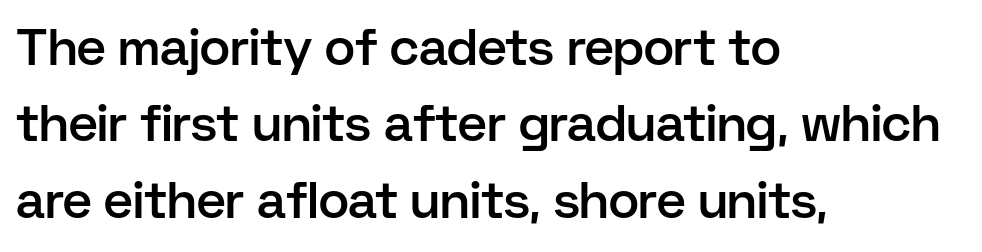
{"serif": "no", "italic": "no", "bold": "semi", "weight": "semibold", "width": "normal", "stroke_contrast": "low", "x_height": "medium", "monospaced": "no", "underline": "no", "align": "left", "line_spacing": "normal", "line_spacing_ratio": 1.5, "letter_spacing": "normal", "letter_spacing_em": 0.0, "glyph_px": 51}
